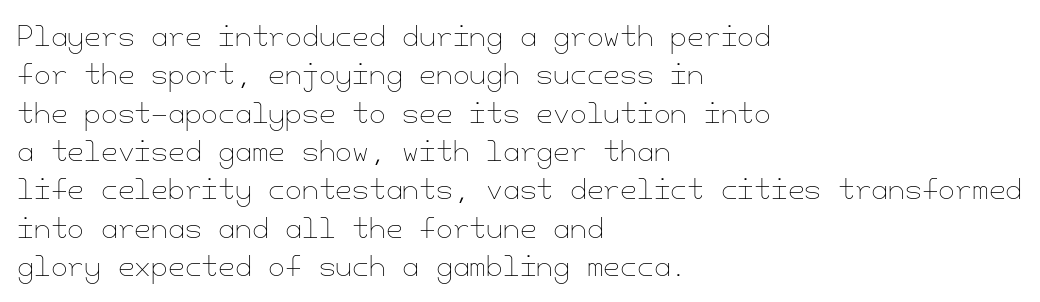
The image shows 27 px text type, upright; set left-aligned, normal line spacing (1.42x), normal letter spacing, not underlined.
